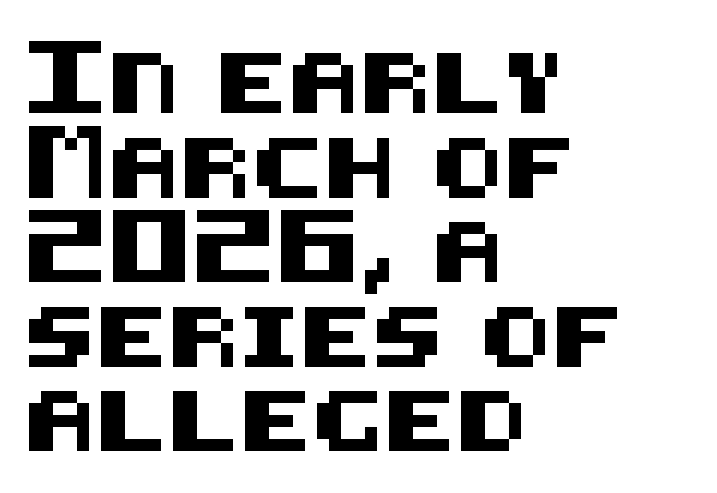
The image shows 60 px sans-serif type, upright; set left-aligned, normal line spacing (1.41x), normal letter spacing, not underlined; medium stroke contrast and a large x-height.
